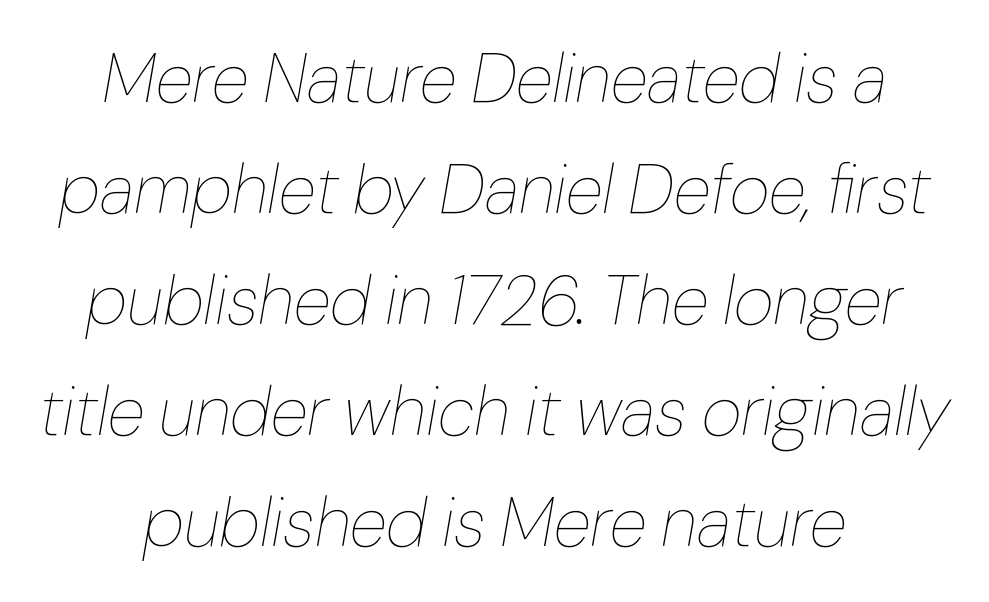
The image shows 69 px thin type, italic (leaning right); set centered, normal line spacing (1.61x), normal letter spacing, not underlined; low stroke contrast and a medium x-height.
